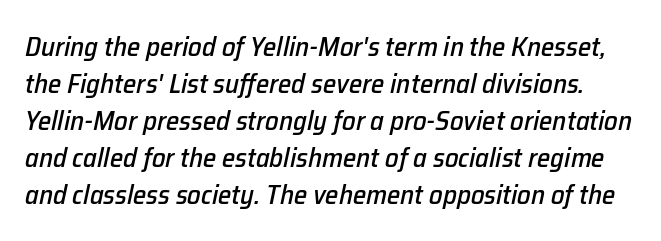
Q: Is the text italic (slanted)? A: Yes, it leans right by about 12 degrees.
Q: Is the text underlined? A: No.
Q: Is the spacing between letters normal or unusually wide? A: Normal.
Q: Is the spacing between lines tight, normal or loose? A: Normal.
